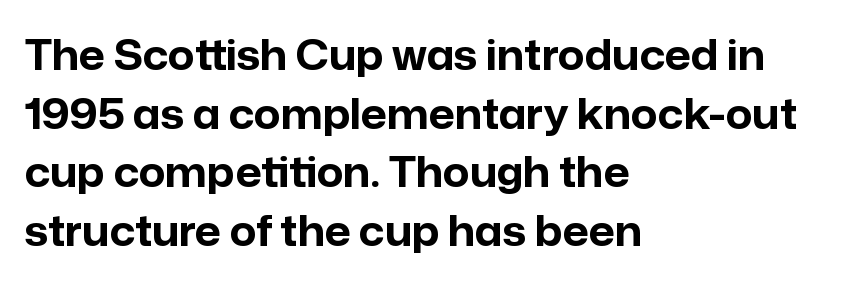
{"serif": "no", "italic": "no", "bold": "yes", "weight": "bold", "width": "normal", "stroke_contrast": "low", "x_height": "medium", "monospaced": "no", "underline": "no", "align": "left", "line_spacing": "normal", "line_spacing_ratio": 1.43, "letter_spacing": "normal", "letter_spacing_em": 0.0, "glyph_px": 41}
